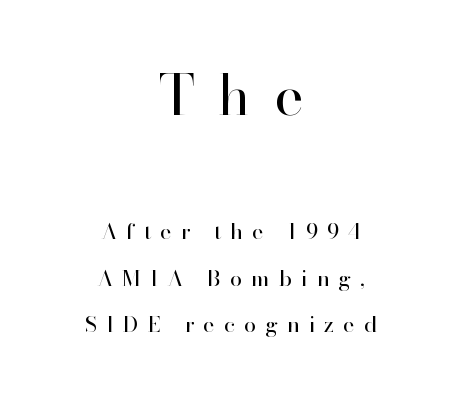
{"serif": "yes", "italic": "no", "bold": "no", "weight": "regular", "width": "normal", "stroke_contrast": "high", "x_height": "small", "monospaced": "no", "underline": "no", "align": "center", "line_spacing": "loose", "line_spacing_ratio": 2.1, "letter_spacing": "wide", "letter_spacing_em": 0.41, "larger_block": "first", "size_ratio": 2.55, "glyph_px": 56}
